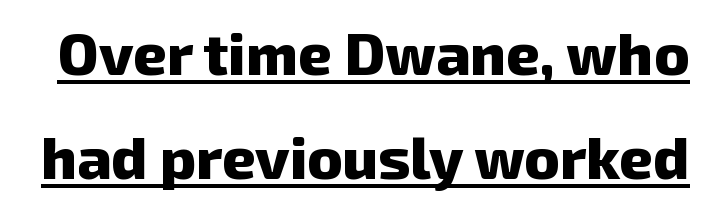
Stroke thickness is high; the sample reads as a true bold. Each line of the rendering has a horizontal stroke beneath the glyphs. The passage shown is typeset with a sans-serif family. Varying glyph widths throughout — classic text-font behaviour. Standard letterfit; no display-style spreading of the glyphs.
